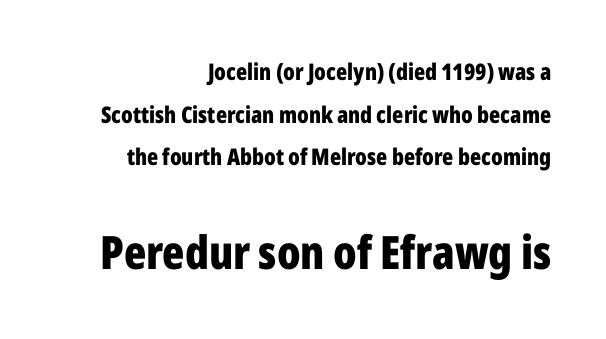
The image shows 46 px bold, condensed sans-serif type, upright; set right-aligned, line spacing 1.85x, normal letter spacing, not underlined; the second (bottom) block is 2.0x larger; low stroke contrast and a medium x-height.
